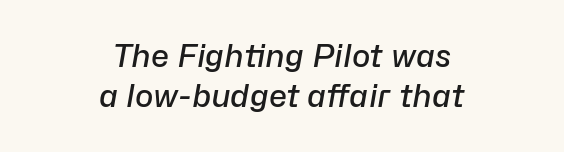
{"italic": "yes", "lean": "right", "slant_degrees": 10, "bold": "semi", "weight": "semibold", "width": "normal", "stroke_contrast": "low", "x_height": "medium", "monospaced": "no", "underline": "no", "align": "center", "line_spacing": "normal", "line_spacing_ratio": 1.29, "letter_spacing": "normal", "letter_spacing_em": 0.0, "glyph_px": 31}
